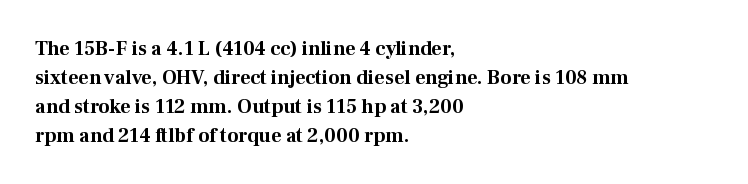
Q: Is the text bold? A: Yes.
Q: Is the text italic (slanted)? A: No, it is upright.
Q: Is the text underlined? A: No.
Q: How is the paragraph aligned? A: Left-aligned.
Q: Is the spacing between letters normal or unusually wide? A: Normal.
Q: Is the spacing between lines tight, normal or loose? A: Normal.
